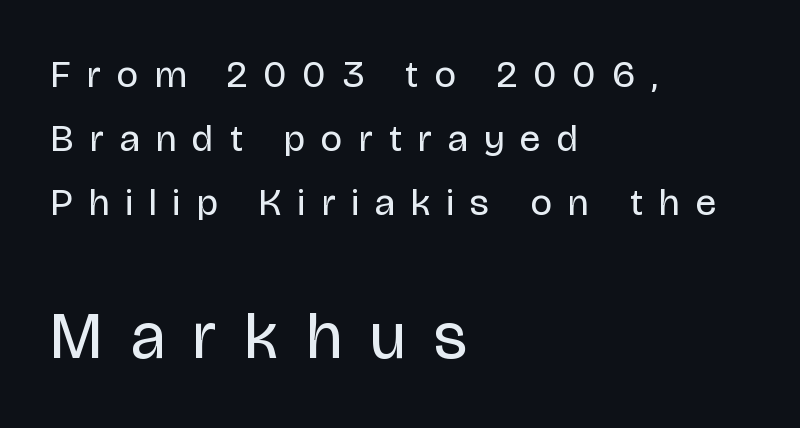
Q: Is the text bold? A: No.
Q: Is the text italic (slanted)? A: No, it is upright.
Q: Is the typeface a serif or a sans-serif typeface? A: Sans-serif.
Q: Is the text underlined? A: No.
Q: How is the paragraph aligned? A: Left-aligned.
Q: Is the spacing between letters normal or unusually wide? A: Unusually wide.
Q: Is the spacing between lines tight, normal or loose? A: Normal.
Q: Which block of text is set in a larger size, the first (top) or the second (bottom)? A: The second (bottom) one.
Q: Width (condensed, normal, or wide)? A: Condensed.
Q: Stroke contrast? A: Low.
Q: x-height? A: Large.
Q: Monospaced? A: No.
